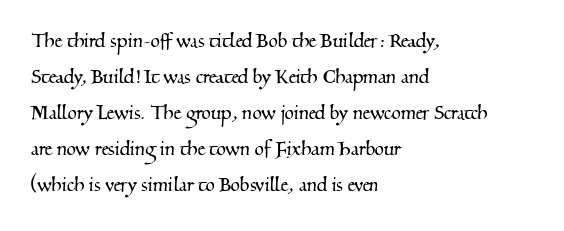
Q: Is the text underlined? A: No.
Q: How is the paragraph aligned? A: Left-aligned.
Q: Is the spacing between letters normal or unusually wide? A: Normal.
Q: Is the spacing between lines tight, normal or loose? A: Normal.
